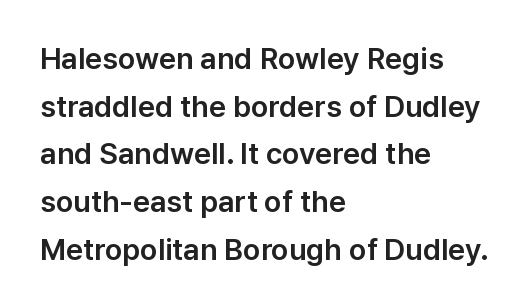
The image shows 30 px sans-serif type, upright; set left-aligned, normal line spacing (1.59x), normal letter spacing, not underlined; low stroke contrast and a medium x-height.
